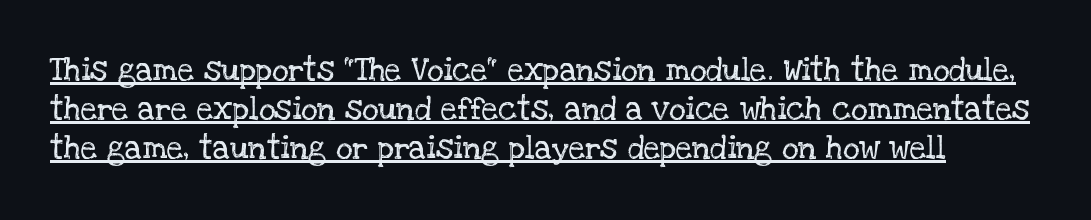
Heft: none added — not bold. This is roman type, the default non-slanted kind. The passage shown is typed in a proportional face where columns would drift. Stroke terminals: seriffed. Nobody touched the tracking dial on this one.
